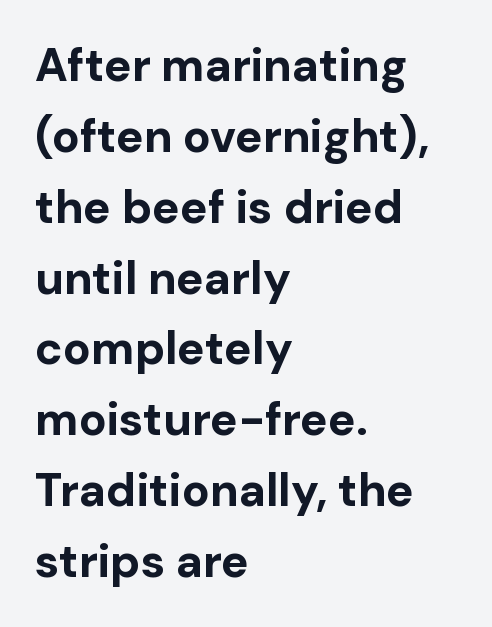
The image shows 46 px bold sans-serif type, upright; set left-aligned, normal line spacing (1.54x), normal letter spacing, not underlined; low stroke contrast and a medium x-height.
